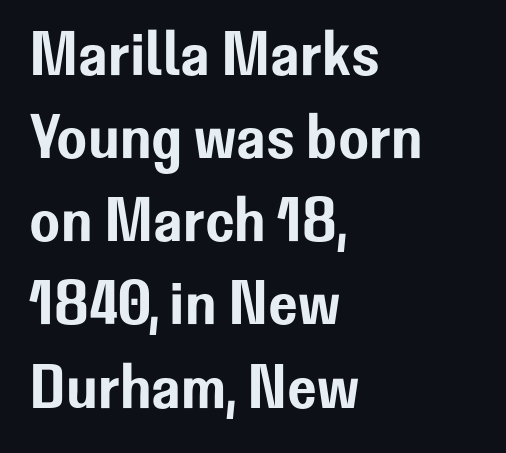
Here the designer chose a conventional face with non-uniform glyph widths. Look at the tracking — it's just the regular setting, nothing added. Notice how the passage keeps a crisp vertical edge on the left only. Vertical strokes here are truly vertical. No word sits above an underline. Leading: standard.
